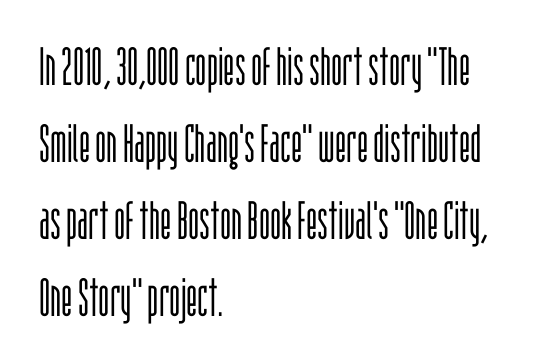
Weight class: somewhere from thin through regular. Every row of glyphs begins at an identical x-position on the left. Varying glyph widths throughout — classic text-font behaviour. The gaps between neighbouring characters are ordinary and unremarkable. Serif or sans? Sans — the stroke terminals are bare. Every stem runs plumb, perpendicular to the baseline.
